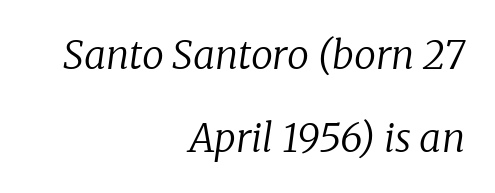
Line ends are locked; line starts wander. Bare-footed words on every line. In terms of letterform style, serifs are clearly present. Posture: slanted. You could not count columns in this text — the font is proportionally spaced. Reading down the column, the eye jumps a long way to each next line.
